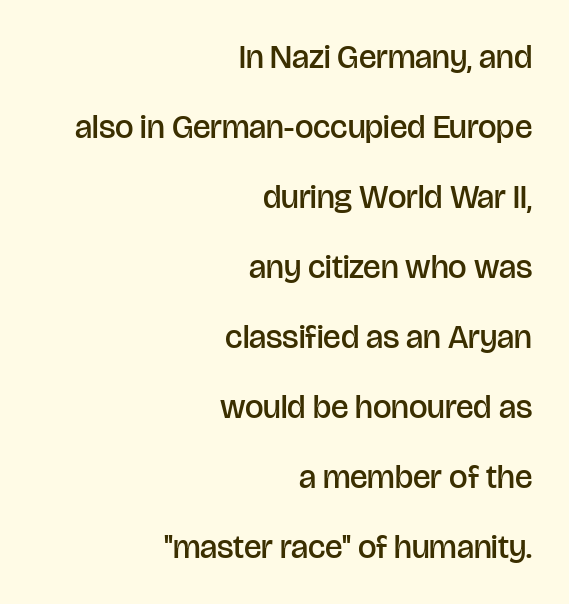
The image shows 33 px semibold sans-serif type, upright; set right-aligned, loose line spacing (2.12x), normal letter spacing, not underlined; low stroke contrast and a large x-height.
